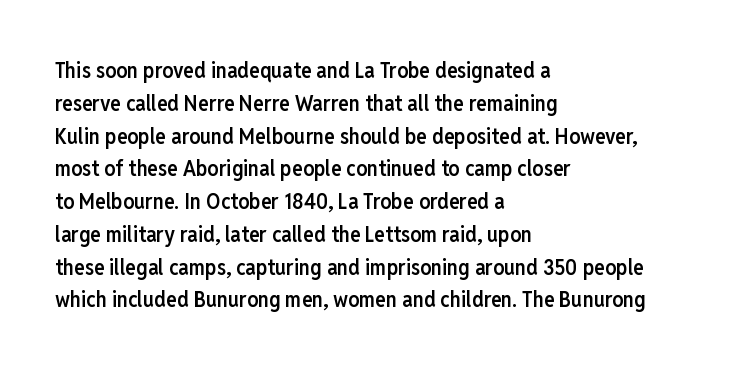
The image shows 22 px text type, upright; set left-aligned, normal line spacing (1.49x), normal letter spacing, not underlined.
